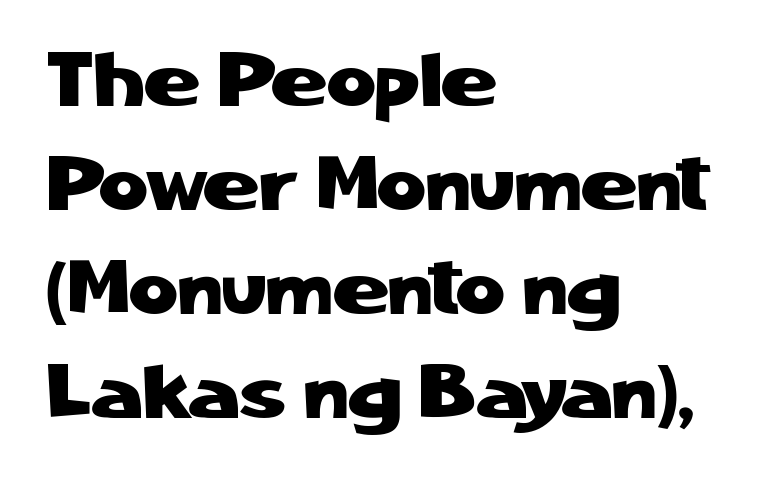
{"serif": "no", "italic": "no", "width": "normal", "stroke_contrast": "low", "x_height": "medium", "monospaced": "no", "underline": "no", "align": "left", "line_spacing": "normal", "line_spacing_ratio": 1.37, "letter_spacing": "normal", "letter_spacing_em": 0.0, "glyph_px": 76}
